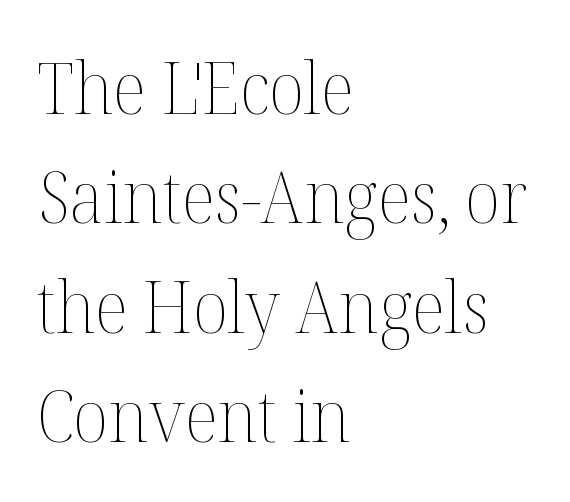
Q: Is the text bold? A: No.
Q: Is the text italic (slanted)? A: No, it is upright.
Q: Is the text underlined? A: No.
Q: How is the paragraph aligned? A: Left-aligned.
Q: Is the spacing between letters normal or unusually wide? A: Normal.
Q: Is the spacing between lines tight, normal or loose? A: Normal.
Q: Width (condensed, normal, or wide)? A: Normal.
Q: Stroke contrast? A: Medium.
Q: x-height? A: Medium.
Q: Monospaced? A: No.
